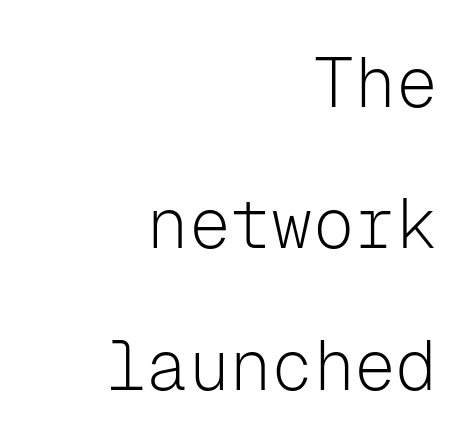
Tracking here is standard; glyphs follow each other at the usual distance. Is the stroke heavy? The answer is a plain regular-or-lighter. Caption: multi-line text, flush right, ragged left. Looks like terminal output: every glyph gets an equal slot. Unlike a traditional serif, this face leaves its strokes unadorned.
